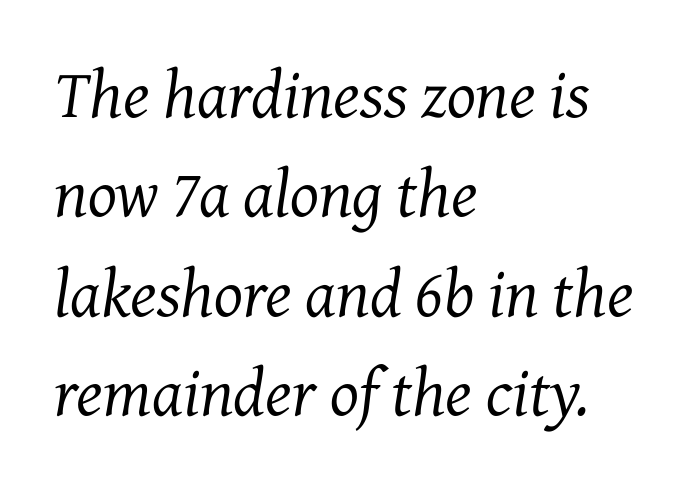
Q: Is the text bold? A: No.
Q: Is the text italic (slanted)? A: Yes, it leans right by about 7 degrees.
Q: Is the typeface a serif or a sans-serif typeface? A: Serif.
Q: Is the text underlined? A: No.
Q: How is the paragraph aligned? A: Left-aligned.
Q: Is the spacing between letters normal or unusually wide? A: Normal.
Q: Is the spacing between lines tight, normal or loose? A: Normal.
Q: Width (condensed, normal, or wide)? A: Normal.
Q: Stroke contrast? A: Medium.
Q: x-height? A: Medium.
Q: Monospaced? A: No.
